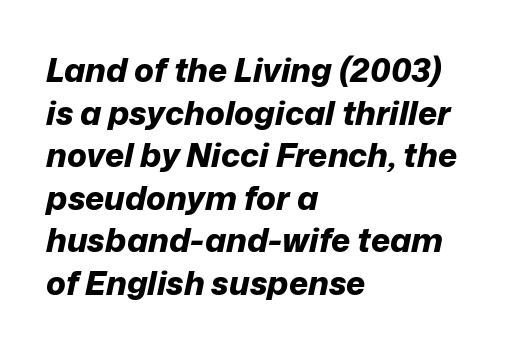
The rendering anchors every line to the left-hand side. Chunky letters — that's bold for sure. Does the lettering tilt? It does — this is italic. This sample has the flowing, uneven cadence of proportional lettering.
